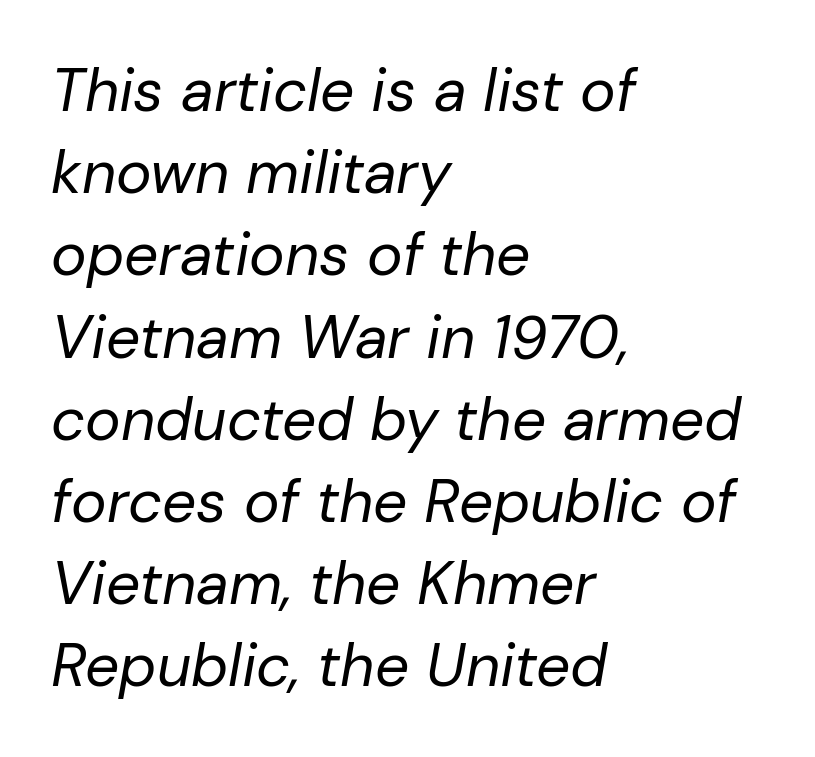
Q: Is the text bold? A: No.
Q: Is the text italic (slanted)? A: Yes, it leans right by about 10 degrees.
Q: Is the text underlined? A: No.
Q: How is the paragraph aligned? A: Left-aligned.
Q: Is the spacing between letters normal or unusually wide? A: Normal.
Q: Is the spacing between lines tight, normal or loose? A: Normal.
Q: Width (condensed, normal, or wide)? A: Normal.
Q: Stroke contrast? A: Low.
Q: x-height? A: Medium.
Q: Monospaced? A: No.
